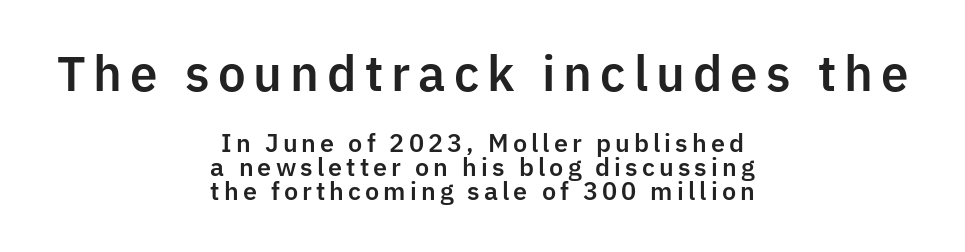
{"serif": "no", "italic": "no", "width": "normal", "stroke_contrast": "low", "x_height": "medium", "monospaced": "no", "underline": "no", "align": "center", "line_spacing": "tight", "line_spacing_ratio": 1.0, "larger_block": "first", "size_ratio": 1.96, "glyph_px": 47}
